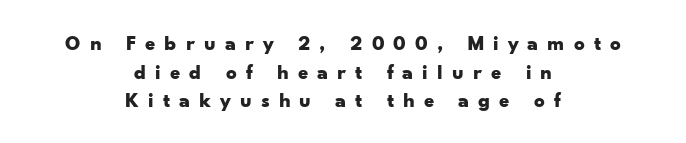
Q: Is the text bold? A: Yes.
Q: Is the text italic (slanted)? A: No, it is upright.
Q: Is the text underlined? A: No.
Q: How is the paragraph aligned? A: Centered.
Q: Is the spacing between letters normal or unusually wide? A: Unusually wide.
Q: Is the spacing between lines tight, normal or loose? A: Normal.
